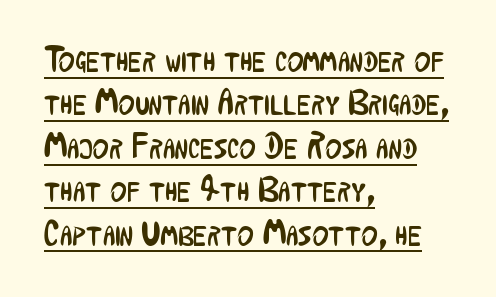
Varying glyph widths throughout — classic text-font behaviour. Honestly, the underline is the first thing you notice here. A roman cut, with each character standing at attention. The characters are drawn with everyday or finer stroke widths.
